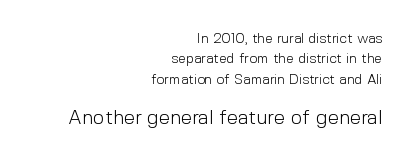
Q: Is the text bold? A: No.
Q: Is the text italic (slanted)? A: No, it is upright.
Q: Is the text underlined? A: No.
Q: How is the paragraph aligned? A: Right-aligned.
Q: Is the spacing between letters normal or unusually wide? A: Normal.
Q: Is the spacing between lines tight, normal or loose? A: Normal.
Q: Which block of text is set in a larger size, the first (top) or the second (bottom)? A: The second (bottom) one.
